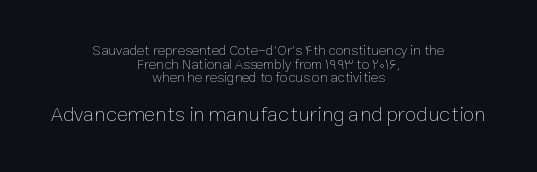
The image shows 21 px text type, upright; set centered, tight line spacing (0.98x), normal letter spacing, not underlined; the second (bottom) block is 1.5x larger.
